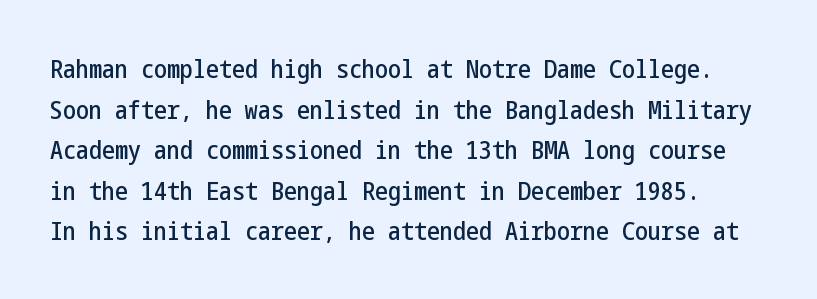
The image shows 26 px text type, upright; set normal line spacing (1.56x), normal letter spacing, not underlined.
